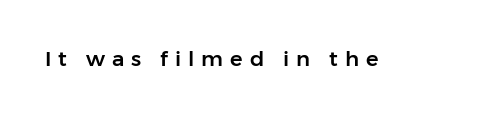
Has an underline been added? It has not. Is the letter spacing exaggerated? Yes — the characters are pushed far apart. Posture: upright roman.
